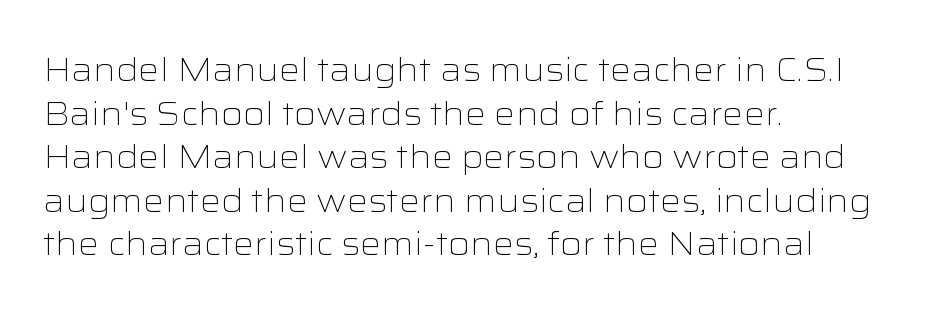
{"serif": "no", "italic": "no", "bold": "no", "weight": "light", "width": "wide", "stroke_contrast": "low", "x_height": "medium", "monospaced": "no", "underline": "no", "align": "left", "line_spacing": "normal", "line_spacing_ratio": 1.32, "letter_spacing": "normal", "letter_spacing_em": 0.0, "glyph_px": 33}
